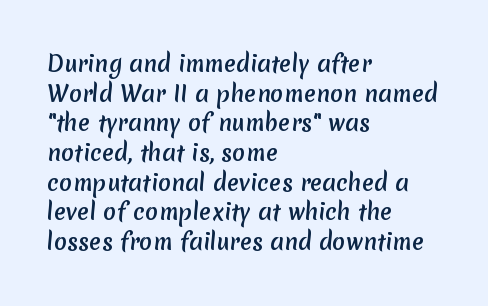
The image shows 22 px text type; set left-aligned, normal line spacing (1.35x), normal letter spacing, not underlined.
